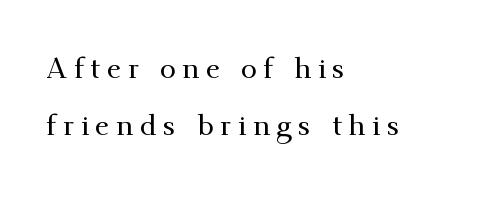
{"serif": "yes", "italic": "no", "width": "normal", "stroke_contrast": "medium", "x_height": "small", "monospaced": "no", "underline": "no", "align": "left", "line_spacing": "loose", "line_spacing_ratio": 1.98, "letter_spacing": "wide", "letter_spacing_em": 0.23, "glyph_px": 29}
